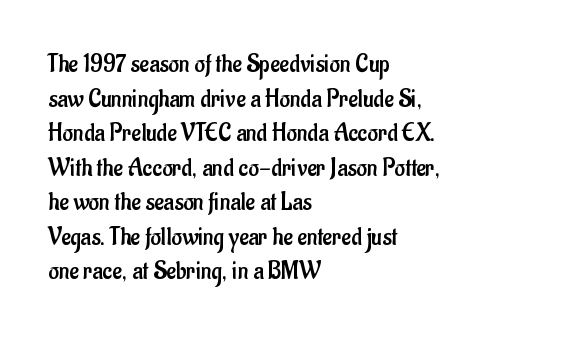
Q: Is the text bold? A: No.
Q: Is the text italic (slanted)? A: No, it is upright.
Q: Is the text underlined? A: No.
Q: How is the paragraph aligned? A: Left-aligned.
Q: Is the spacing between letters normal or unusually wide? A: Normal.
Q: Is the spacing between lines tight, normal or loose? A: Normal.
